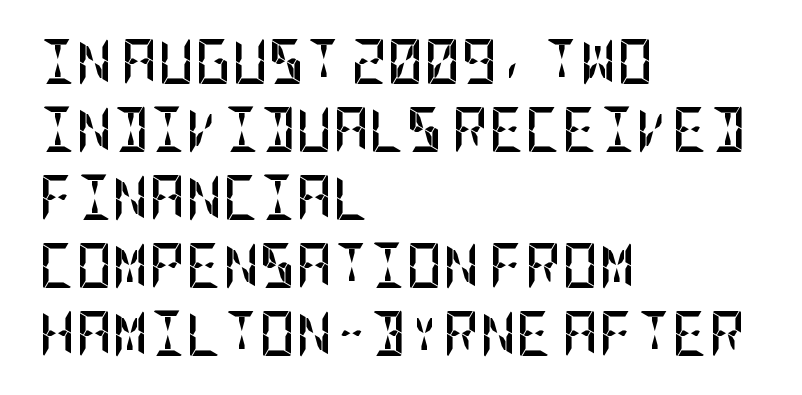
Q: Is the text bold? A: Yes.
Q: Is the text italic (slanted)? A: No, it is upright.
Q: Is the typeface a serif or a sans-serif typeface? A: Sans-serif.
Q: Is the text underlined? A: No.
Q: How is the paragraph aligned? A: Left-aligned.
Q: Is the spacing between letters normal or unusually wide? A: Normal.
Q: Is the spacing between lines tight, normal or loose? A: Normal.
Q: Width (condensed, normal, or wide)? A: Condensed.
Q: Stroke contrast? A: Low.
Q: x-height? A: Large.
